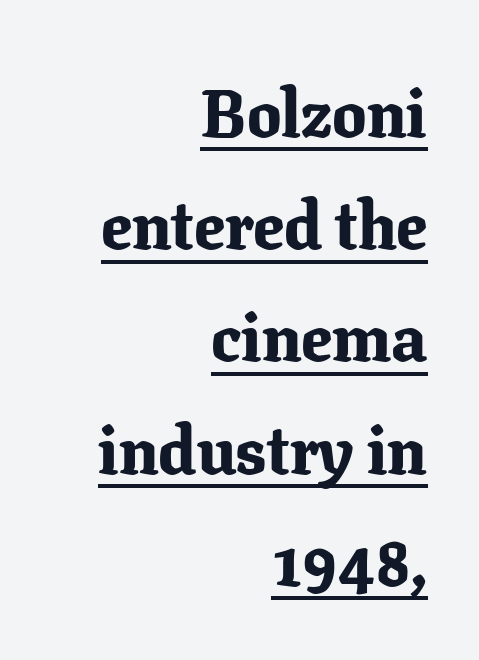
Q: Is the text bold? A: Yes.
Q: Is the text italic (slanted)? A: No, it is upright.
Q: Is the typeface a serif or a sans-serif typeface? A: Serif.
Q: Is the text underlined? A: Yes.
Q: How is the paragraph aligned? A: Right-aligned.
Q: Is the spacing between letters normal or unusually wide? A: Normal.
Q: Is the spacing between lines tight, normal or loose? A: Normal.
Q: Width (condensed, normal, or wide)? A: Normal.
Q: Stroke contrast? A: Low.
Q: x-height? A: Medium.
Q: Monospaced? A: No.
